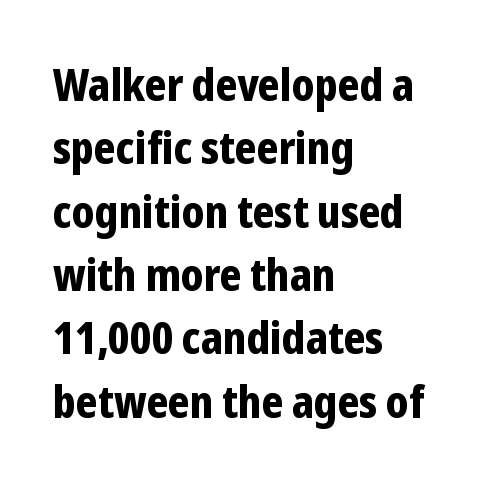
{"serif": "no", "italic": "no", "bold": "yes", "weight": "bold", "width": "condensed", "stroke_contrast": "low", "x_height": "medium", "monospaced": "no", "underline": "no", "align": "left", "line_spacing": "normal", "line_spacing_ratio": 1.44, "letter_spacing": "normal", "letter_spacing_em": 0.0, "glyph_px": 44}
